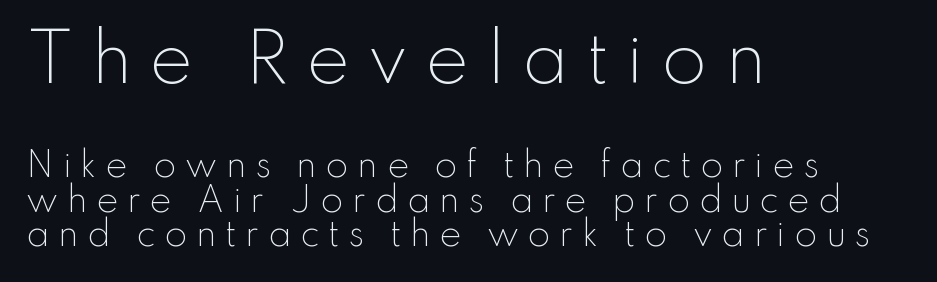
Every row of glyphs begins at an identical x-position on the left. Quick note: interline space is minimal. The tracking jumps out immediately: characters are airy and widely separated. What kind of face is this? One without serifs — a sans. The passage shown is typed in a proportional face where columns would drift. Weight: regular or lighter.
